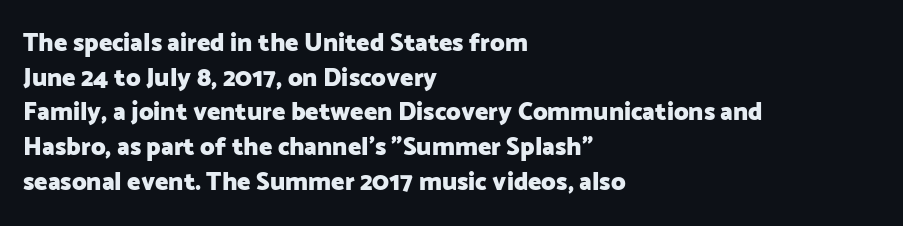
Q: Is the text bold? A: Yes.
Q: Is the text italic (slanted)? A: No, it is upright.
Q: Is the text underlined? A: No.
Q: How is the paragraph aligned? A: Left-aligned.
Q: Is the spacing between letters normal or unusually wide? A: Normal.
Q: Is the spacing between lines tight, normal or loose? A: Normal.
